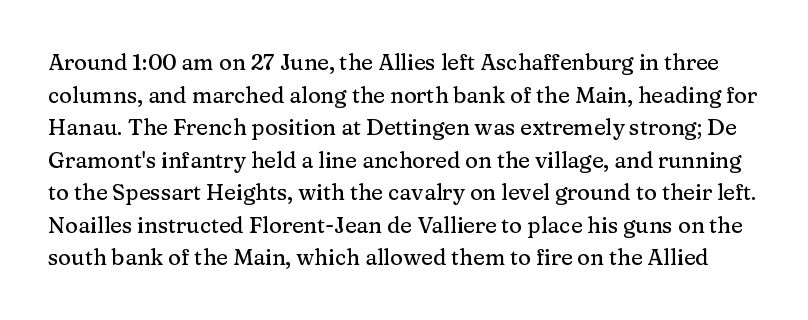
Bare-footed words on every line. The line-height multiplier appears to be the usual default. Tall strokes in this sample are plumb rather than angled. The tracking reads as untouched default to a designer's eye.
